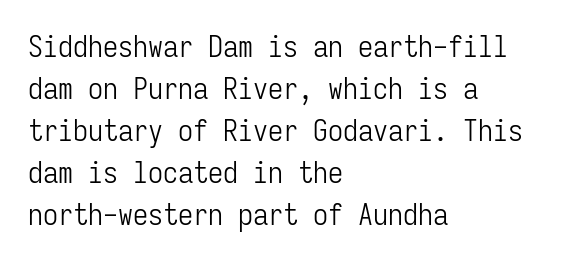
Q: Is the text bold? A: No.
Q: Is the text italic (slanted)? A: No, it is upright.
Q: Is the typeface a serif or a sans-serif typeface? A: Sans-serif.
Q: Is the text underlined? A: No.
Q: How is the paragraph aligned? A: Left-aligned.
Q: Is the spacing between letters normal or unusually wide? A: Normal.
Q: Is the spacing between lines tight, normal or loose? A: Normal.
Q: Width (condensed, normal, or wide)? A: Condensed.
Q: Stroke contrast? A: Low.
Q: x-height? A: Medium.
Q: Monospaced? A: Yes.
